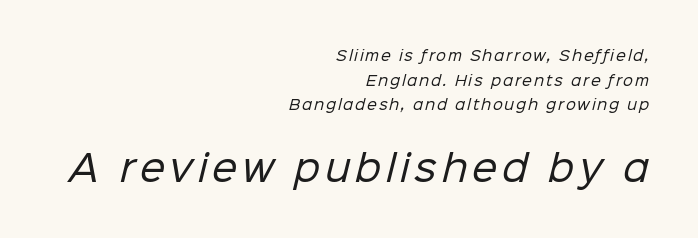
The rendering enlarges the type as you move from the upper chunk to the lower. Regarding serifs, this sample does without them. Letters rest on an invisible, unmarked baseline. Each letter keeps its own natural width here, so spacing adapts to shape.
